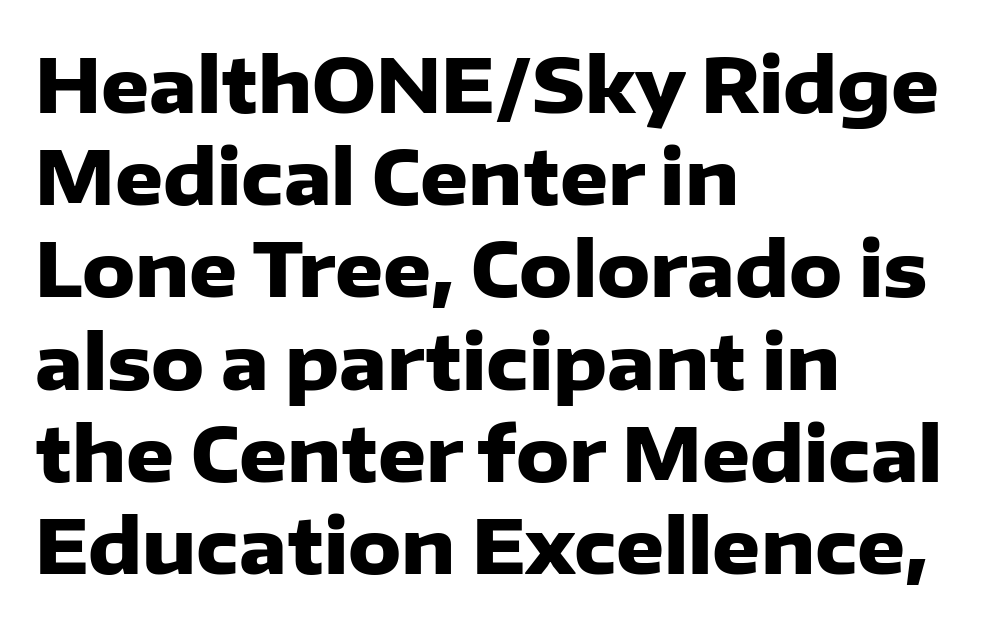
The image shows 75 px heavy sans-serif type, upright; set left-aligned, line spacing 1.23x, normal letter spacing, not underlined; low stroke contrast and a medium x-height.
